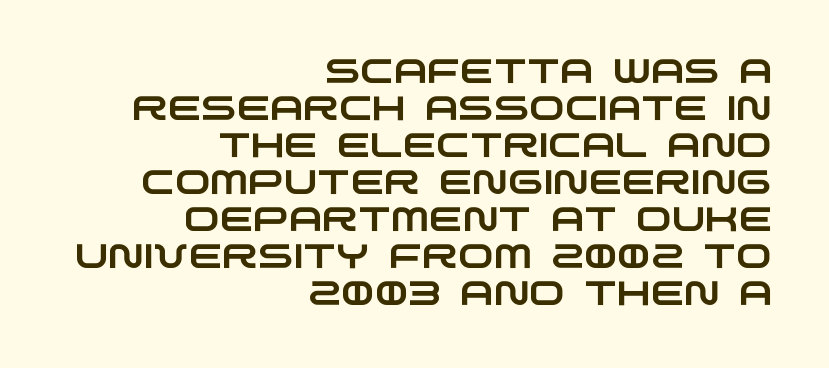
The image shows 34 px wide sans-serif type; set right-aligned, tight line spacing (1.09x), normal letter spacing, not underlined; low stroke contrast and a large x-height.
